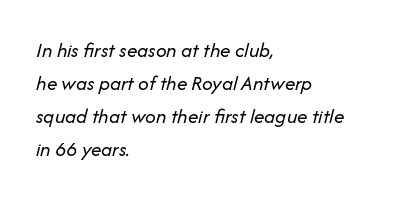
The image shows 21 px text type, italic (leaning right); set left-aligned, normal line spacing (1.57x), normal letter spacing, not underlined.
